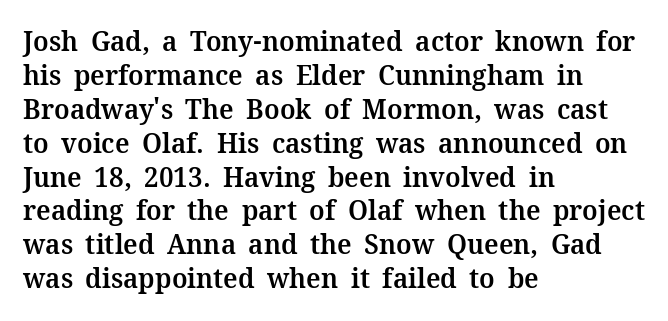
The image shows 28 px semibold serif type, upright; set left-aligned, line spacing 1.21x, normal letter spacing, not underlined; medium stroke contrast and a medium x-height.
